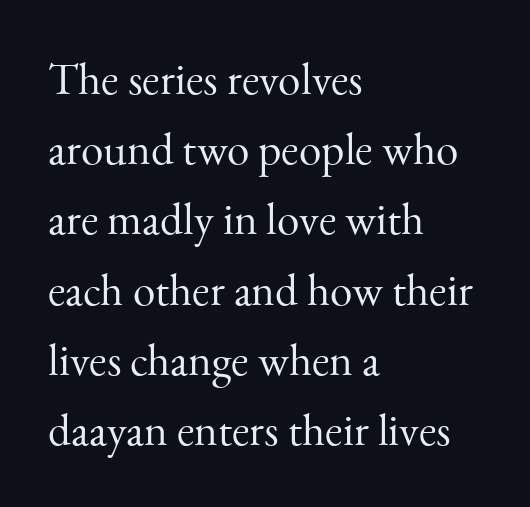
The image shows 45 px light serif type, upright; set left-aligned, normal line spacing (1.56x), normal letter spacing, not underlined; medium stroke contrast and a small x-height.
